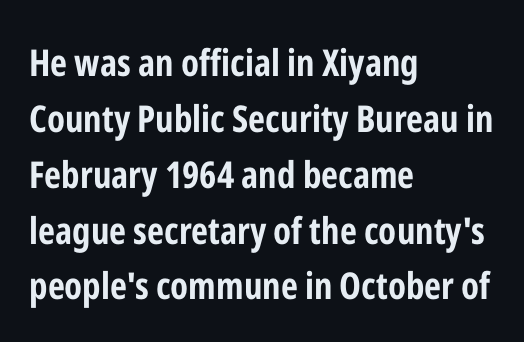
This is the regular roman posture of the typeface. Inter-character spacing is left at the font's built-in metrics. Character widths vary here, with narrow letters taking less room than wide ones. The passage is arranged the way most books set body copy — flush left.
